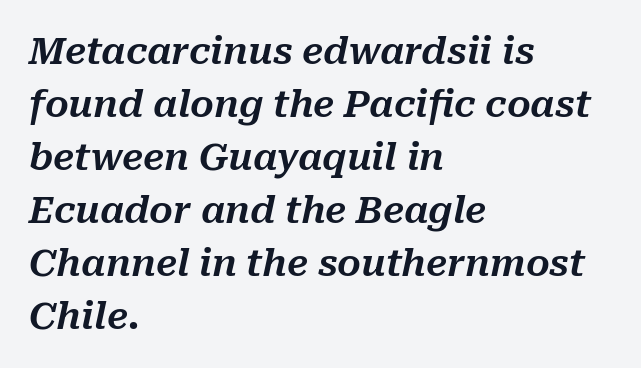
The image shows 37 px text type, italic (leaning right); set left-aligned, normal line spacing (1.43x), normal letter spacing, not underlined; medium stroke contrast and a medium x-height.
